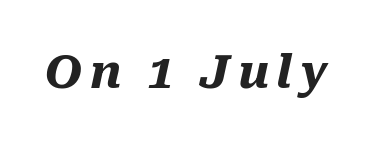
The image shows 46 px heavy type, italic (leaning right); set not underlined; medium stroke contrast and a medium x-height.
